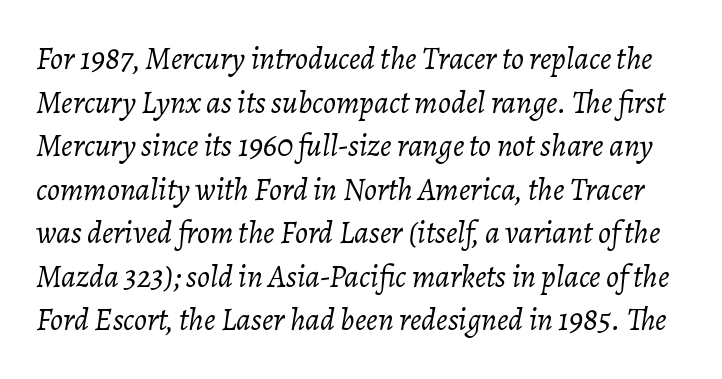
The image shows 32 px light type, italic (leaning right); set normal line spacing (1.36x), normal letter spacing, not underlined; low stroke contrast and a medium x-height.
